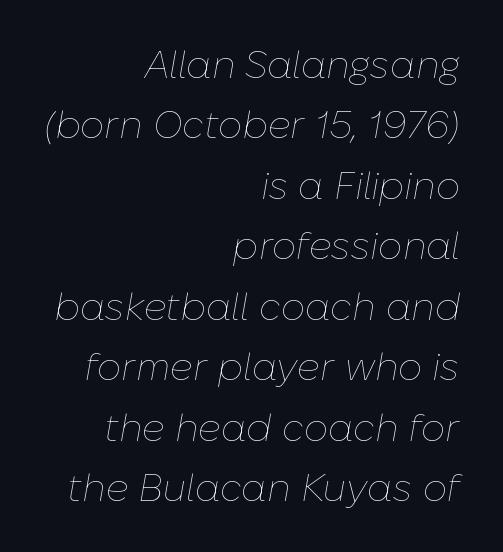
Q: Is the text bold? A: No.
Q: Is the text italic (slanted)? A: Yes, it leans right by about 10 degrees.
Q: Is the text underlined? A: No.
Q: How is the paragraph aligned? A: Right-aligned.
Q: Is the spacing between letters normal or unusually wide? A: Normal.
Q: Is the spacing between lines tight, normal or loose? A: Normal.
Q: Width (condensed, normal, or wide)? A: Normal.
Q: Stroke contrast? A: Low.
Q: x-height? A: Medium.
Q: Monospaced? A: No.
